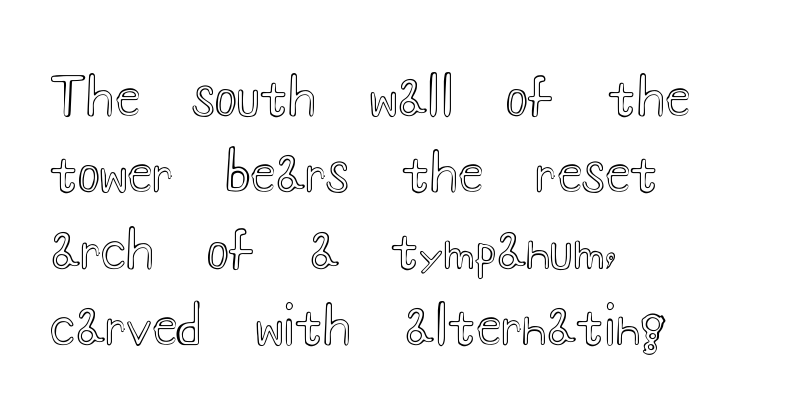
{"italic": "no", "width": "wide", "x_height": "small", "monospaced": "no", "underline": "no", "align": "left", "line_spacing": "normal", "line_spacing_ratio": 1.47, "letter_spacing": "normal", "letter_spacing_em": 0.0, "glyph_px": 52}
